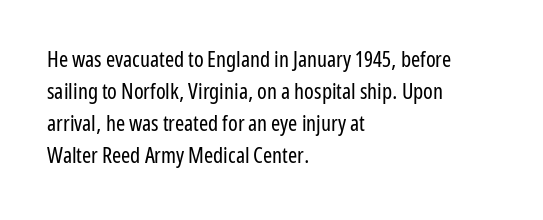
{"italic": "no", "bold": "no", "underline": "no", "align": "left", "line_spacing": "normal", "line_spacing_ratio": 1.46, "letter_spacing": "normal", "letter_spacing_em": 0.0, "glyph_px": 22}
